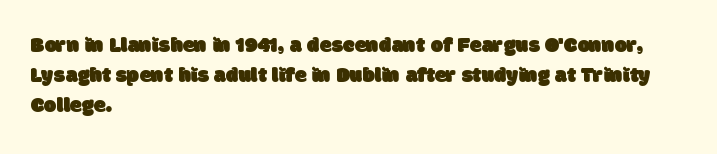
The image shows 22 px text type; set left-aligned, normal line spacing (1.36x), normal letter spacing, not underlined.
